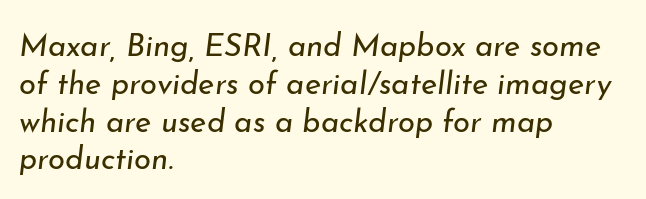
Left-aligned paragraph, ragged on the right. The rendering keeps characters at their native spacing. The whole block is typeset with a tilt. These lines are rendered in a variable-pitch font. The glyphs are unaccompanied by any horizontal stroke below them. The font sits on the lighter half of the weight spectrum, regular included.
